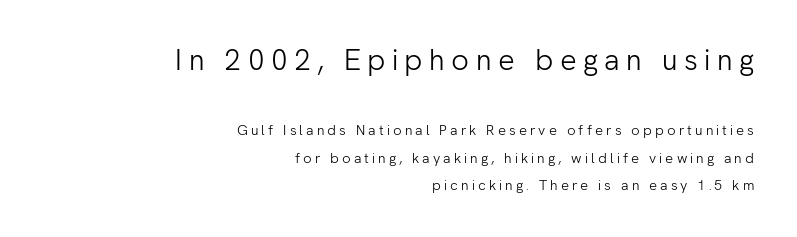
Q: Is the text bold? A: No.
Q: Is the text italic (slanted)? A: No, it is upright.
Q: Is the typeface a serif or a sans-serif typeface? A: Sans-serif.
Q: Is the text underlined? A: No.
Q: How is the paragraph aligned? A: Right-aligned.
Q: Is the spacing between letters normal or unusually wide? A: Unusually wide.
Q: Is the spacing between lines tight, normal or loose? A: Loose.
Q: Which block of text is set in a larger size, the first (top) or the second (bottom)? A: The first (top) one.
Q: Width (condensed, normal, or wide)? A: Normal.
Q: Stroke contrast? A: Low.
Q: x-height? A: Medium.
Q: Monospaced? A: No.
